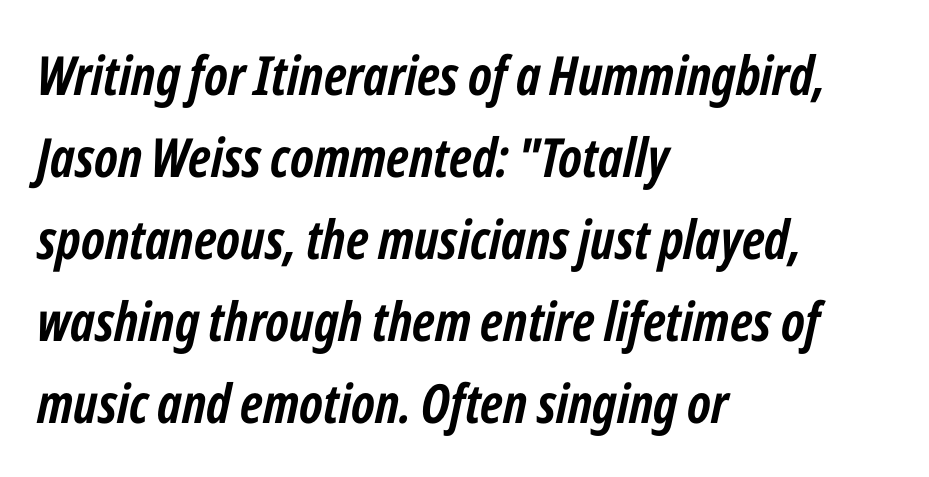
The image shows 54 px semibold, condensed type, italic (leaning right); set left-aligned, normal line spacing (1.52x), normal letter spacing, not underlined; low stroke contrast and a medium x-height.
